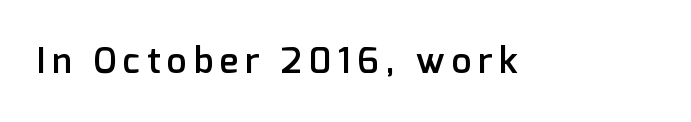
The image shows 35 px semibold sans-serif type, upright; set not underlined; low stroke contrast and a medium x-height.
